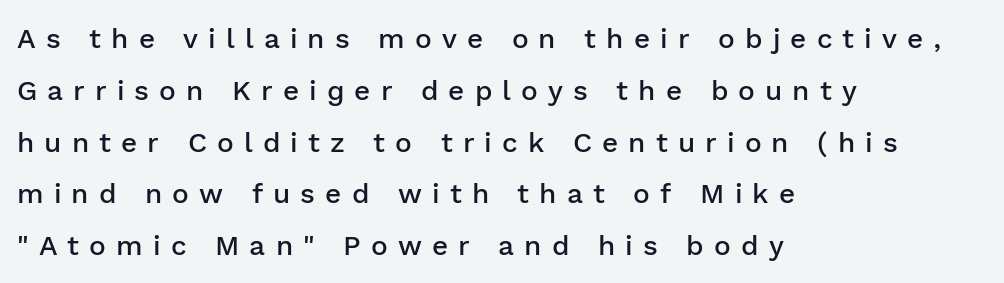
{"serif": "no", "italic": "no", "bold": "semi", "weight": "semibold", "width": "normal", "stroke_contrast": "low", "x_height": "medium", "monospaced": "no", "underline": "no", "align": "left", "line_spacing_ratio": 1.85, "letter_spacing": "wide", "letter_spacing_em": 0.36, "glyph_px": 28}
